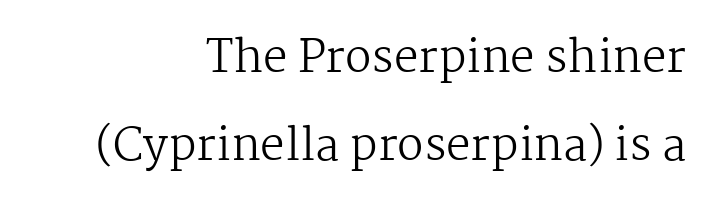
The image shows 44 px regular-weight serif type, upright; set right-aligned, loose line spacing (2.0x), normal letter spacing, not underlined; medium stroke contrast and a medium x-height.
